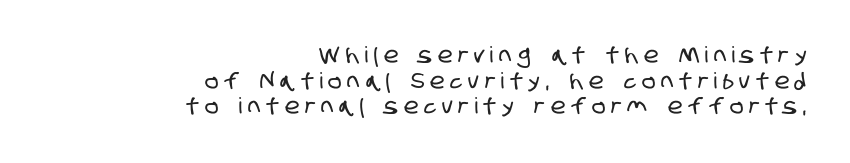
The image shows 22 px text type; set right-aligned, line spacing 1.16x, unusually wide letter spacing (+0.27 em), not underlined.
